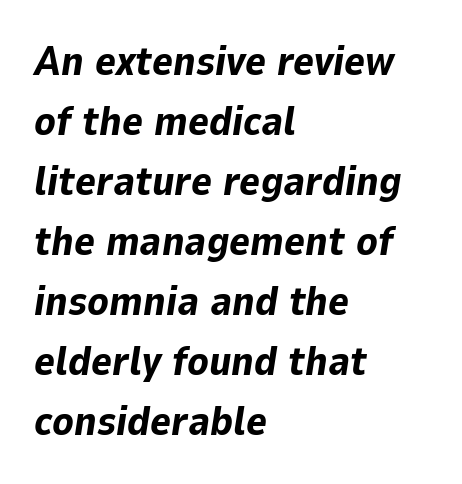
Q: Is the text bold? A: Yes.
Q: Is the text italic (slanted)? A: Yes, it leans right by about 9 degrees.
Q: Is the text underlined? A: No.
Q: How is the paragraph aligned? A: Left-aligned.
Q: Is the spacing between letters normal or unusually wide? A: Normal.
Q: Is the spacing between lines tight, normal or loose? A: Normal.
Q: Width (condensed, normal, or wide)? A: Normal.
Q: Stroke contrast? A: Low.
Q: x-height? A: Medium.
Q: Monospaced? A: No.
